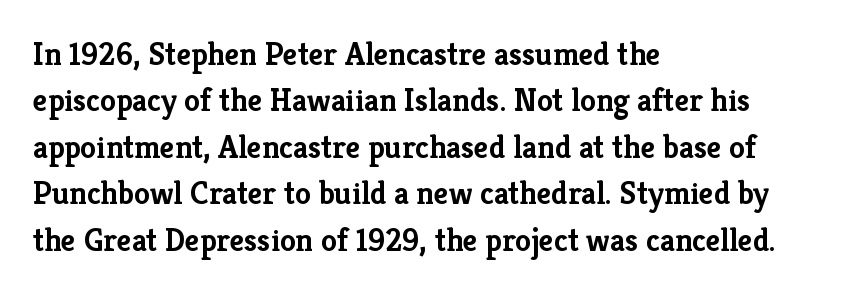
Spacing verdict: proportional, widths tailored to each character. The area under the type is left untouched. The paragraph shown leans on its left margin. You'd pick this weight for a headline — it's a proper bold.
